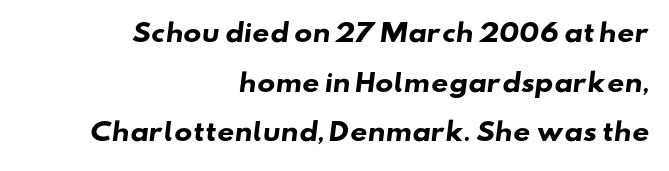
Rows of type keep a wide berth in the vertical direction. One-word summary of the alignment: right. The rendering uses a bold face; every stroke is thick and dark. Observe the ordinary spacing: letters are neighbours, not strangers.
